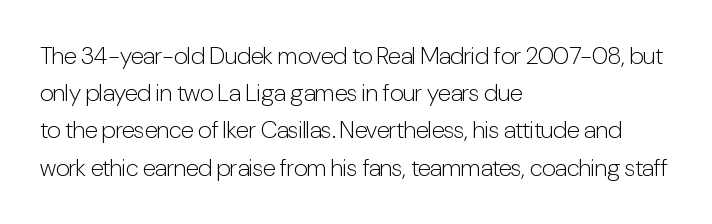
The image shows 24 px text type, upright; set left-aligned, normal line spacing (1.55x), normal letter spacing, not underlined.
